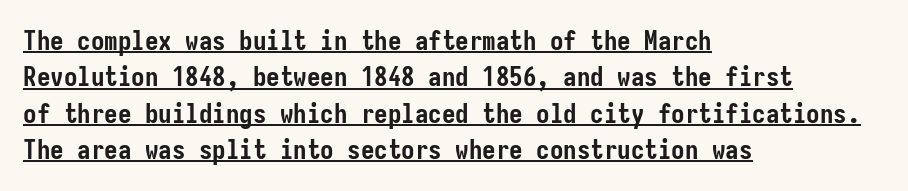
The image shows 27 px bold type, upright; set left-aligned, normal line spacing (1.35x), normal letter spacing, underlined.
